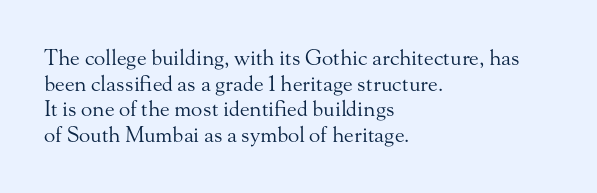
Does extra space separate the letters? No, they use regular spacing. The passage is arranged the way most books set body copy — flush left. The area under the type is left untouched. The face looks like a standard text weight, possibly lighter. Notice how the stems are strictly vertical — no italics here.
